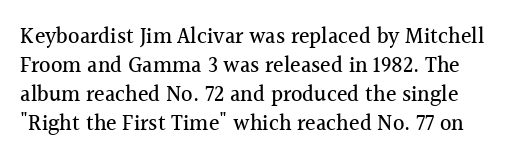
The type sits square on the baseline with zero lean. Words float on clear page, feet unadorned. There is no visible air inserted between adjacent glyphs. The space between consecutive lines is moderate.
